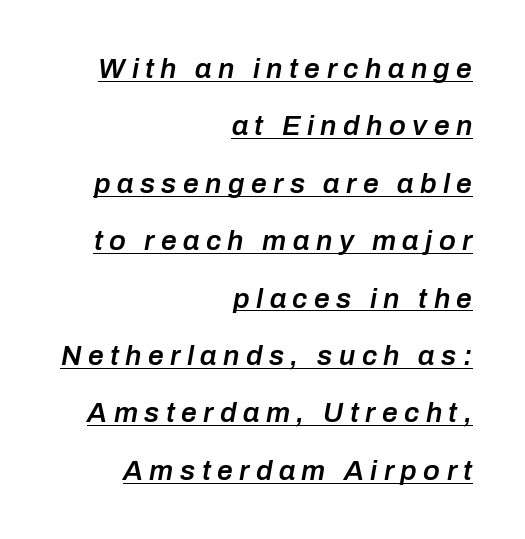
Q: Is the text bold? A: Semi-bold.
Q: Is the text italic (slanted)? A: Yes, it leans right by about 10 degrees.
Q: Is the text underlined? A: Yes.
Q: How is the paragraph aligned? A: Right-aligned.
Q: Is the spacing between letters normal or unusually wide? A: Unusually wide.
Q: Is the spacing between lines tight, normal or loose? A: Loose.
Q: Width (condensed, normal, or wide)? A: Normal.
Q: Stroke contrast? A: Low.
Q: x-height? A: Medium.
Q: Monospaced? A: No.
